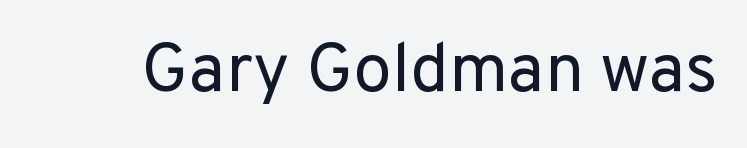
Bold? No — there's no thickening of the strokes. Words appear dense and cohesive because spacing is normal. Type without underlining. Nothing sits at the stroke ends, so this counts as sans-serif. This is the regular roman posture of the typeface. Think of a printed novel: that variable character pitch is what you see here.
